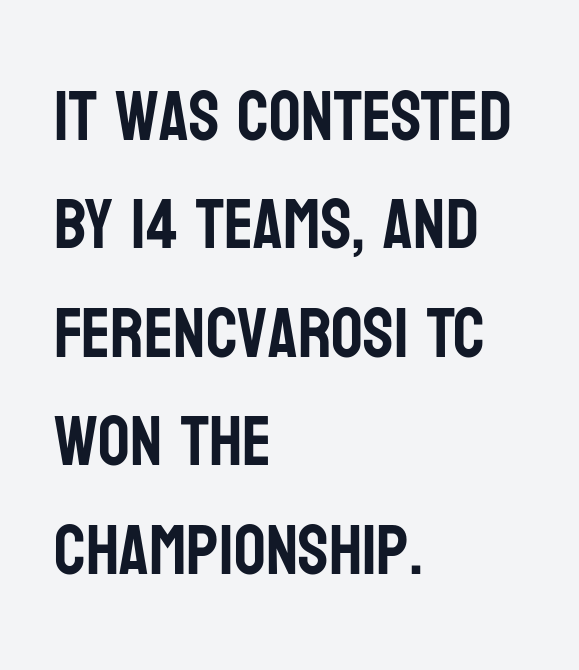
Grotesque or geometric, the face here clearly has no serifs. No word sits above an underline. When letters stand straight like this, we call the style roman or upright. The typesetter chose a ragged-right arrangement here. These lines sit exactly where default settings would place them.
